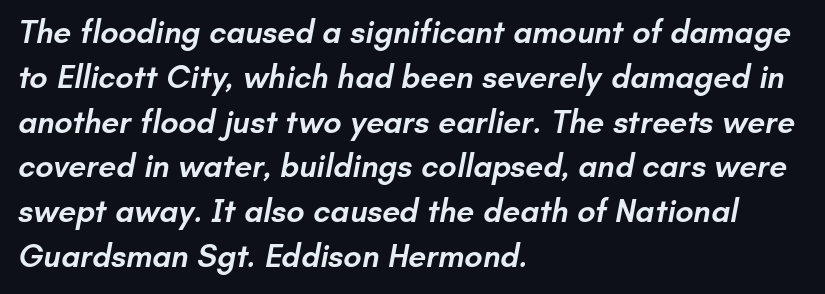
The image shows 32 px semibold sans-serif type; set left-aligned, normal line spacing (1.4x), normal letter spacing, not underlined; low stroke contrast and a small x-height.
